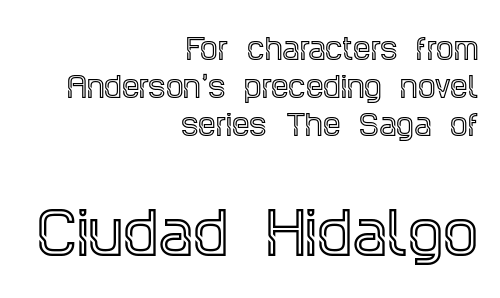
The image shows 56 px condensed serif type, upright; set right-aligned, normal line spacing (1.36x), normal letter spacing, not underlined; the second (bottom) block is 2.0x larger; a large x-height.
